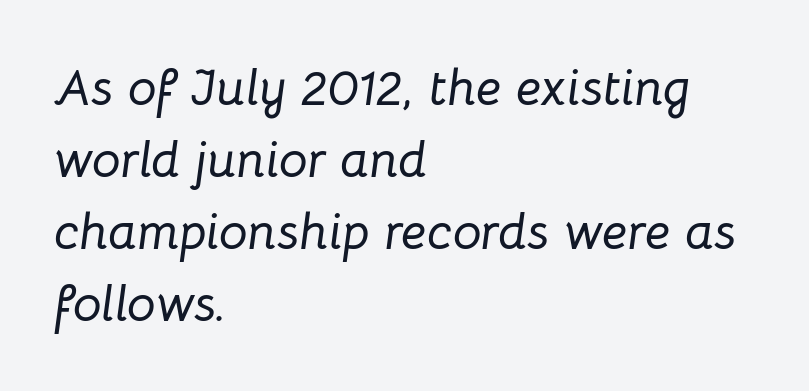
{"italic": "yes", "lean": "right", "slant_degrees": 8, "width": "normal", "stroke_contrast": "low", "x_height": "medium", "monospaced": "no", "underline": "no", "align": "left", "line_spacing": "normal", "line_spacing_ratio": 1.41, "letter_spacing": "normal", "letter_spacing_em": 0.0, "glyph_px": 51}
